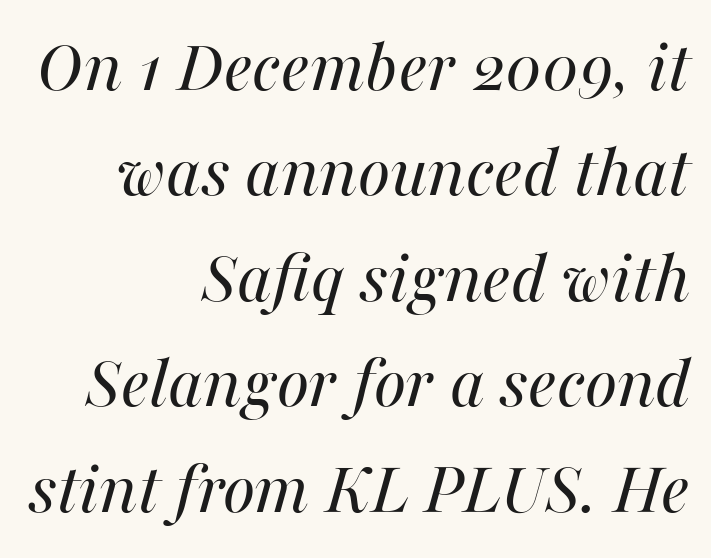
{"italic": "yes", "lean": "right", "slant_degrees": 16, "bold": "no", "weight": "regular", "width": "normal", "stroke_contrast": "medium", "x_height": "medium", "monospaced": "no", "underline": "no", "align": "right", "line_spacing": "normal", "line_spacing_ratio": 1.37, "letter_spacing": "normal", "letter_spacing_em": 0.0, "glyph_px": 77}
